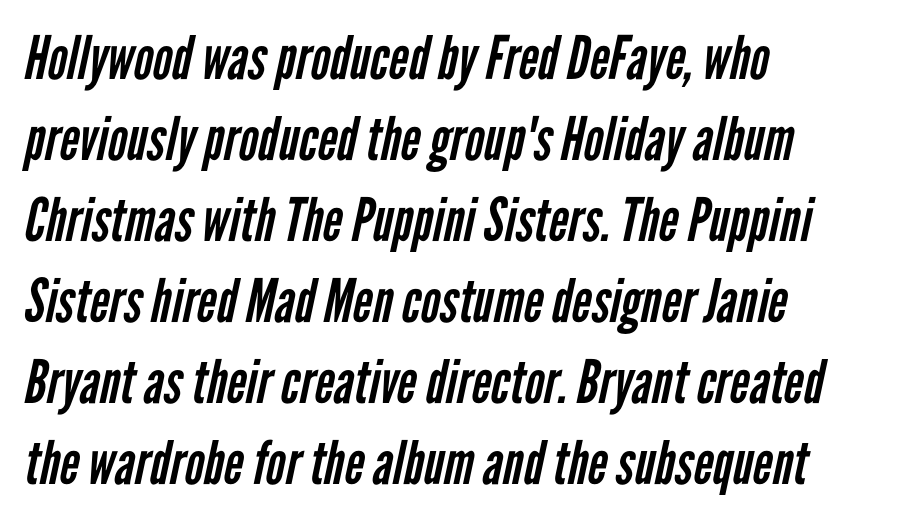
There is no visible air inserted between adjacent glyphs. Bold? No — there's no thickening of the strokes. Quick note: underline off. In terms of letterform style, serifs are entirely absent.
